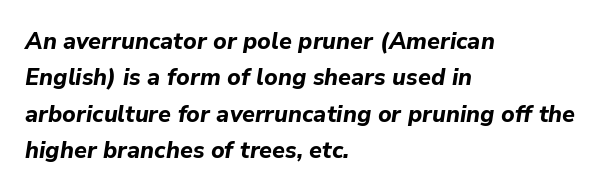
{"italic": "yes", "lean": "right", "slant_degrees": 9, "bold": "yes", "underline": "no", "align": "left", "line_spacing": "normal", "line_spacing_ratio": 1.58, "letter_spacing": "normal", "letter_spacing_em": 0.0, "glyph_px": 23}
